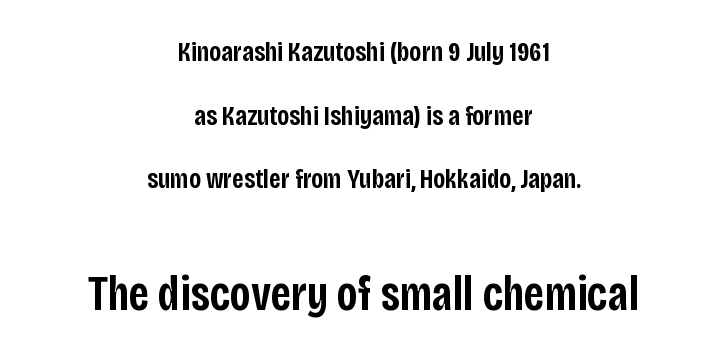
{"serif": "no", "italic": "no", "bold": "semi", "weight": "semibold", "width": "condensed", "stroke_contrast": "low", "x_height": "large", "monospaced": "no", "underline": "no", "align": "center", "line_spacing": "loose", "line_spacing_ratio": 2.27, "letter_spacing": "normal", "letter_spacing_em": 0.0, "larger_block": "second", "size_ratio": 1.75, "glyph_px": 49}
